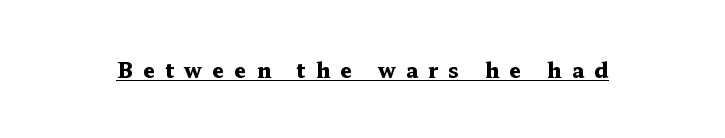
Q: Is the text bold? A: Yes.
Q: Is the text italic (slanted)? A: No, it is upright.
Q: Is the text underlined? A: Yes.
Q: Is the spacing between letters normal or unusually wide? A: Unusually wide.
